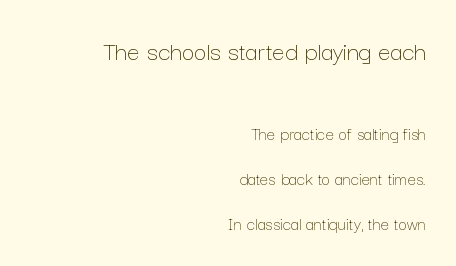
The weight tops out at a normal text grade. The tracking reads as untouched default to a designer's eye. The designer dialed line spacing up above the default. Varying glyph widths throughout — classic text-font behaviour. You get the large type first, then a drop to smaller type.
